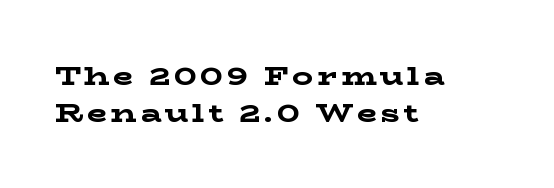
The image shows 26 px bold type, upright; set left-aligned, normal line spacing (1.42x), not underlined.
